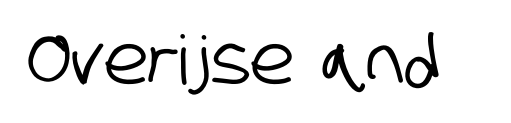
Q: Is the typeface a serif or a sans-serif typeface? A: Sans-serif.
Q: Is the text underlined? A: No.
Q: Is the spacing between letters normal or unusually wide? A: Normal.
Q: Width (condensed, normal, or wide)? A: Condensed.
Q: Stroke contrast? A: Low.
Q: x-height? A: Large.
Q: Monospaced? A: No.
